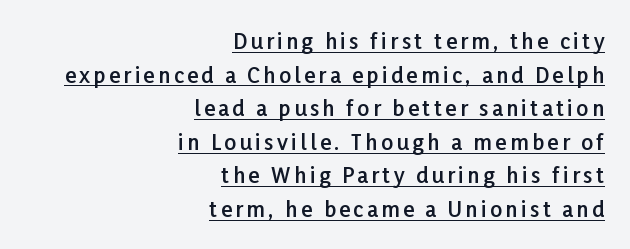
Underlined type. The type sits square on the baseline with zero lean. Rows of type keep a routine distance in the vertical direction. All the whitespace from short lines collects on the left. The font is running at a semibold setting, under full bold.
